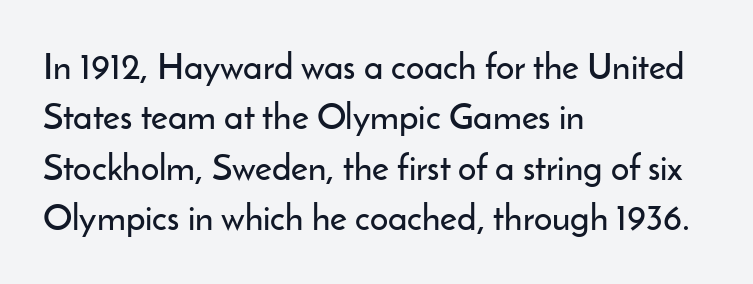
The image shows 36 px sans-serif type, upright; set left-aligned, normal line spacing (1.4x), normal letter spacing, not underlined; low stroke contrast and a small x-height.
